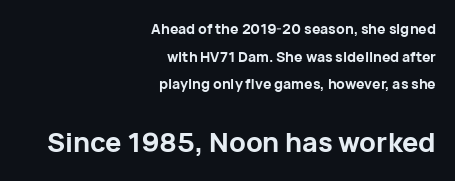
The image shows 27 px bold type, upright; set right-aligned, loose line spacing (1.97x), normal letter spacing, not underlined; the second (bottom) block is 1.93x larger.
